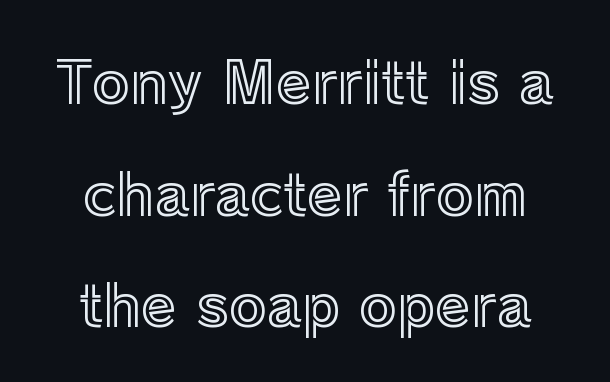
The image shows 57 px text type, upright; set centered, loose line spacing (1.96x), normal letter spacing, not underlined; a medium x-height.
